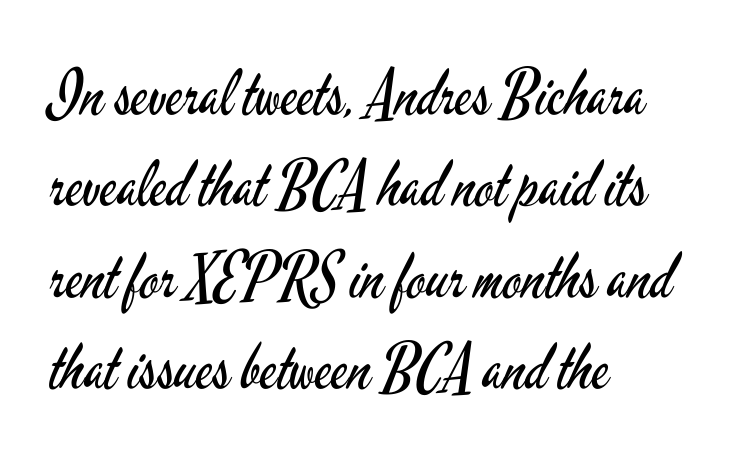
The image shows 63 px regular-weight, condensed sans-serif type; set left-aligned, normal line spacing (1.45x), normal letter spacing, not underlined; low stroke contrast and a small x-height.
